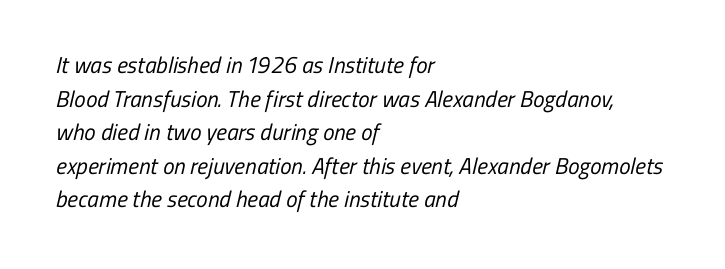
Q: Is the text bold? A: No.
Q: Is the text underlined? A: No.
Q: How is the paragraph aligned? A: Left-aligned.
Q: Is the spacing between letters normal or unusually wide? A: Normal.
Q: Is the spacing between lines tight, normal or loose? A: Normal.
